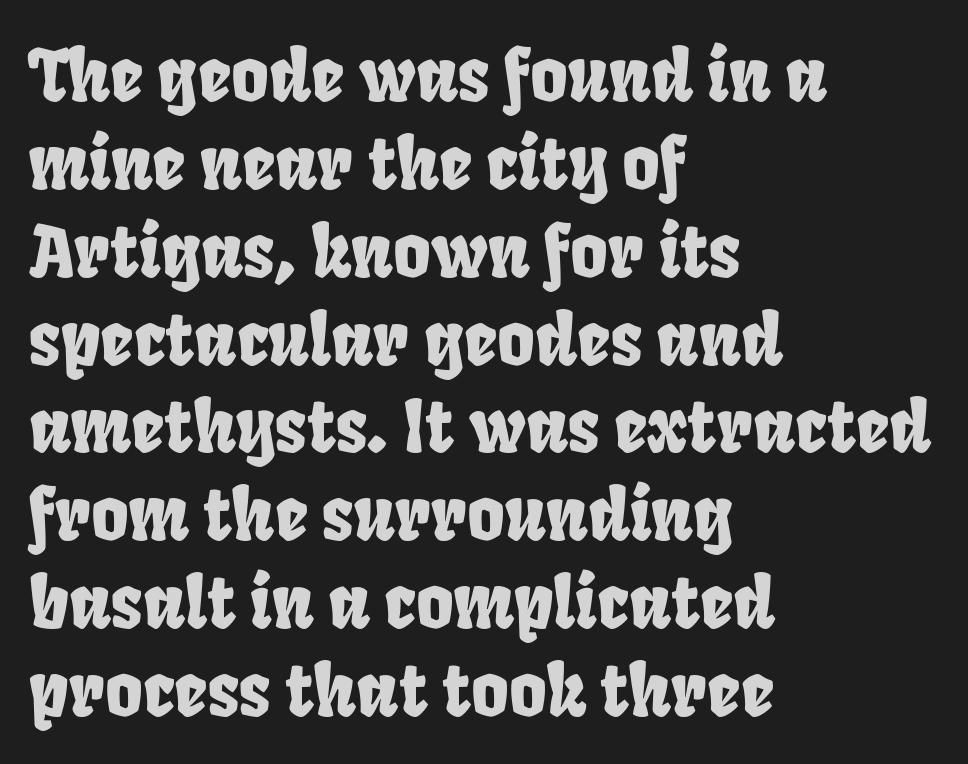
The image shows 72 px condensed sans-serif type; set left-aligned, line spacing 1.22x, normal letter spacing, not underlined; low stroke contrast and a large x-height.
